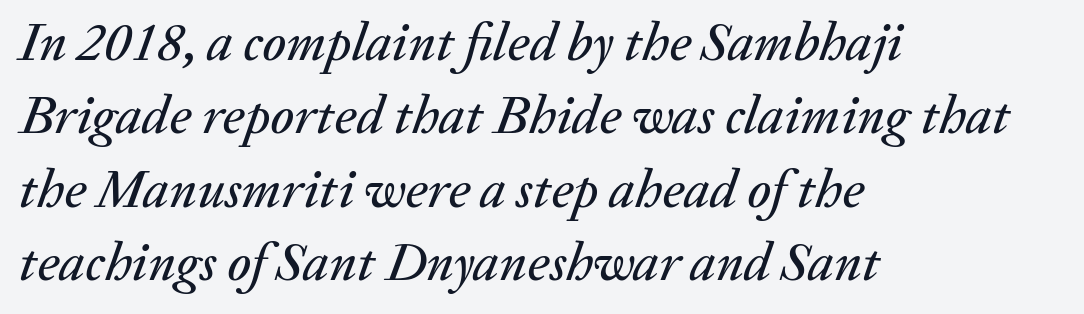
Q: Is the text italic (slanted)? A: Yes, it leans right by about 20 degrees.
Q: Is the text underlined? A: No.
Q: How is the paragraph aligned? A: Left-aligned.
Q: Is the spacing between letters normal or unusually wide? A: Normal.
Q: Is the spacing between lines tight, normal or loose? A: Normal.
Q: Width (condensed, normal, or wide)? A: Normal.
Q: Stroke contrast? A: Medium.
Q: x-height? A: Medium.
Q: Monospaced? A: No.
